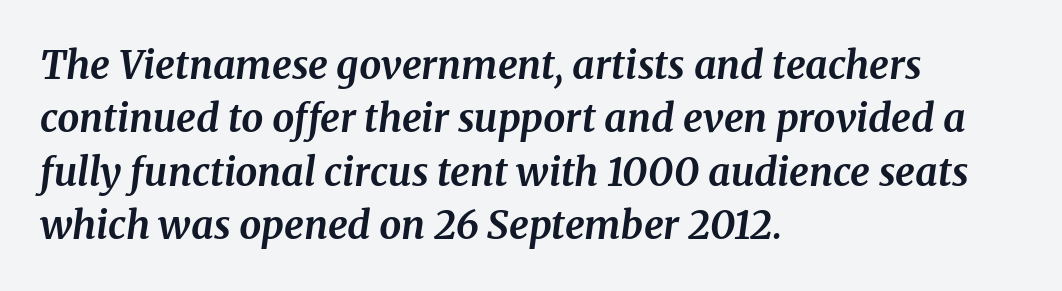
I'd call this a serif setting — the letters wear small feet. The rows are spaced the way most documents space them. Note the varied advance widths — an 'i' is clearly narrower than an 'm'. Observe the lean: these are italic letterforms. A student would call this left alignment; a typographer would say flush left, rag right.
